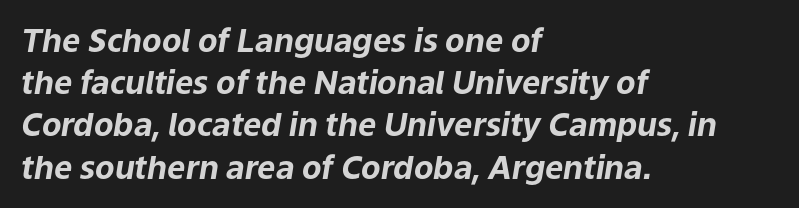
The face used here has the dense, thick strokes of a bold. Leading matches the norm, producing a regular column. The letters are slanted; this is an italic face. Here the designer chose a conventional face with non-uniform glyph widths. The tracking reads as untouched default to a designer's eye.
